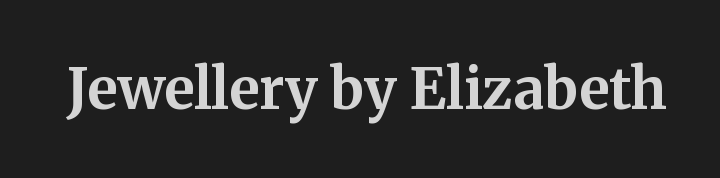
{"serif": "yes", "italic": "no", "bold": "yes", "weight": "bold", "width": "normal", "stroke_contrast": "medium", "x_height": "medium", "monospaced": "no", "underline": "no", "letter_spacing": "normal", "letter_spacing_em": 0.0, "glyph_px": 56}
